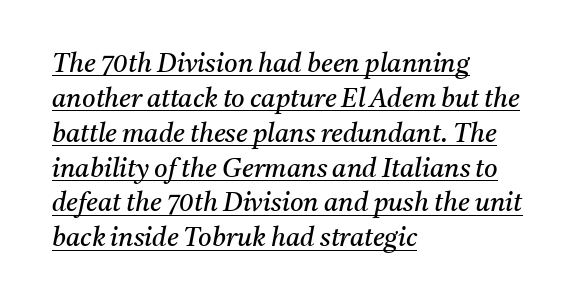
{"italic": "yes", "lean": "right", "slant_degrees": 11, "bold": "no", "underline": "yes", "align": "left", "line_spacing": "normal", "line_spacing_ratio": 1.34, "letter_spacing": "normal", "letter_spacing_em": 0.0, "glyph_px": 26}
